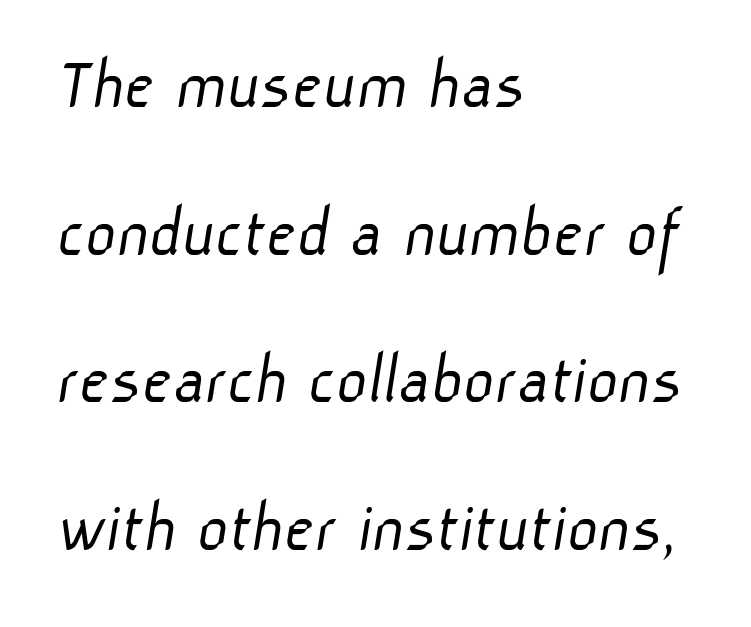
Q: Is the text bold? A: No.
Q: Is the typeface a serif or a sans-serif typeface? A: Sans-serif.
Q: Is the text underlined? A: No.
Q: How is the paragraph aligned? A: Left-aligned.
Q: Is the spacing between letters normal or unusually wide? A: Normal.
Q: Is the spacing between lines tight, normal or loose? A: Loose.
Q: Width (condensed, normal, or wide)? A: Normal.
Q: Stroke contrast? A: Low.
Q: x-height? A: Medium.
Q: Monospaced? A: No.
